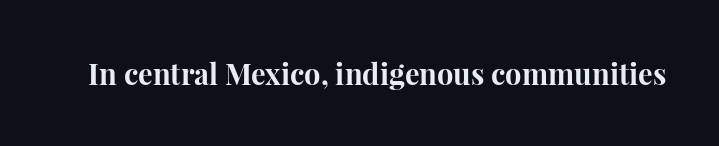
Q: Is the text bold? A: Yes.
Q: Is the text italic (slanted)? A: No, it is upright.
Q: Is the typeface a serif or a sans-serif typeface? A: Serif.
Q: Is the text underlined? A: No.
Q: Is the spacing between letters normal or unusually wide? A: Normal.
Q: Width (condensed, normal, or wide)? A: Normal.
Q: Stroke contrast? A: High.
Q: x-height? A: Medium.
Q: Monospaced? A: No.
